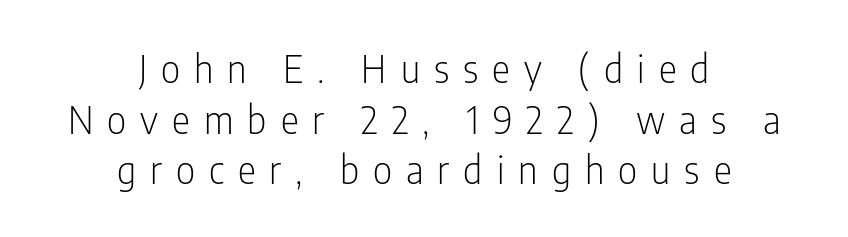
Q: Is the text bold? A: No.
Q: Is the text italic (slanted)? A: No, it is upright.
Q: Is the typeface a serif or a sans-serif typeface? A: Sans-serif.
Q: Is the text underlined? A: No.
Q: How is the paragraph aligned? A: Centered.
Q: Is the spacing between letters normal or unusually wide? A: Unusually wide.
Q: Is the spacing between lines tight, normal or loose? A: Normal.
Q: Width (condensed, normal, or wide)? A: Condensed.
Q: Stroke contrast? A: Low.
Q: x-height? A: Medium.
Q: Monospaced? A: No.
